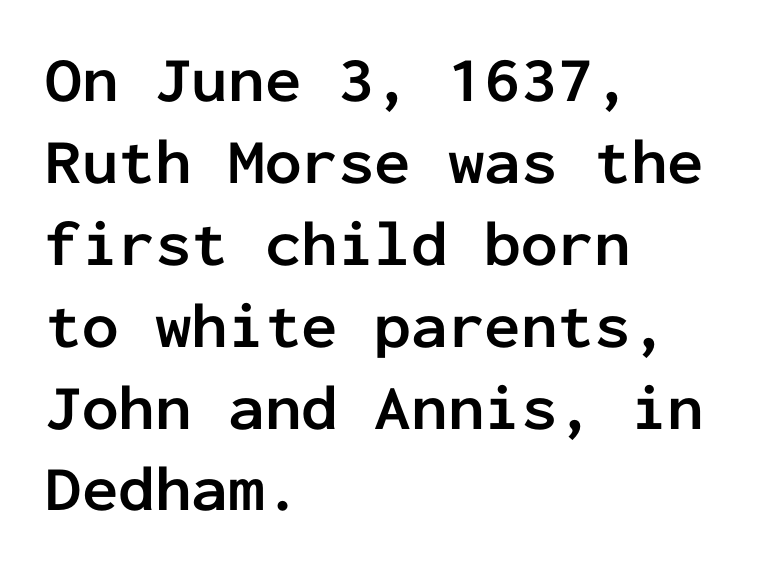
{"serif": "no", "italic": "no", "bold": "yes", "weight": "semibold", "width": "normal", "stroke_contrast": "low", "x_height": "medium", "monospaced": "yes", "underline": "no", "align": "left", "line_spacing": "normal", "line_spacing_ratio": 1.26, "letter_spacing": "normal", "letter_spacing_em": 0.0, "glyph_px": 65}
